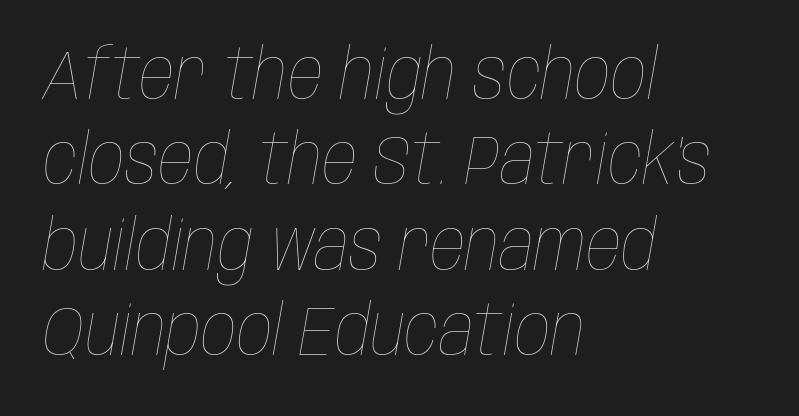
{"italic": "yes", "lean": "right", "slant_degrees": 10, "bold": "no", "weight": "thin", "width": "condensed", "stroke_contrast": "low", "x_height": "large", "monospaced": "no", "underline": "no", "align": "left", "line_spacing_ratio": 1.22, "letter_spacing": "normal", "letter_spacing_em": 0.0, "glyph_px": 70}
